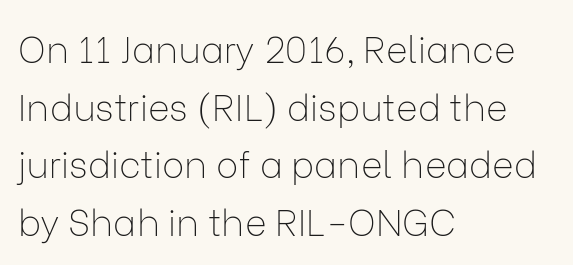
Quick note: not italic, upright. Grotesque or geometric, the face here clearly has no serifs. Bold? No — there's no thickening of the strokes. In terms of leading, this rendering sits right in the middle. The rendering uses natural spacing where letterforms have individual widths. Spacing between characters is what you'd get straight out of the box.
